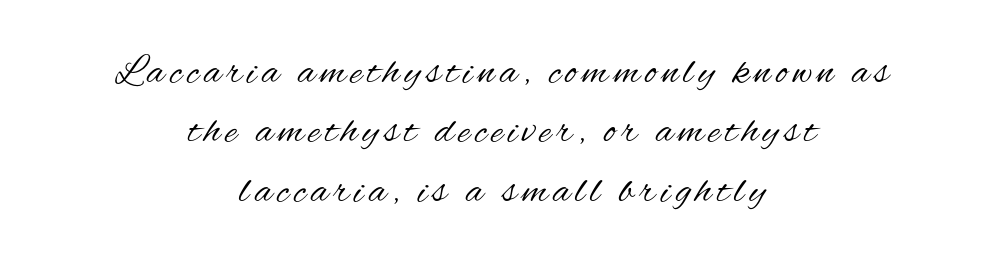
Q: Is the text bold? A: No.
Q: Is the text italic (slanted)? A: Yes.
Q: Is the typeface a serif or a sans-serif typeface? A: Sans-serif.
Q: Is the text underlined? A: No.
Q: How is the paragraph aligned? A: Centered.
Q: Is the spacing between lines tight, normal or loose? A: Normal.
Q: Width (condensed, normal, or wide)? A: Condensed.
Q: Stroke contrast? A: Medium.
Q: x-height? A: Small.
Q: Monospaced? A: No.
